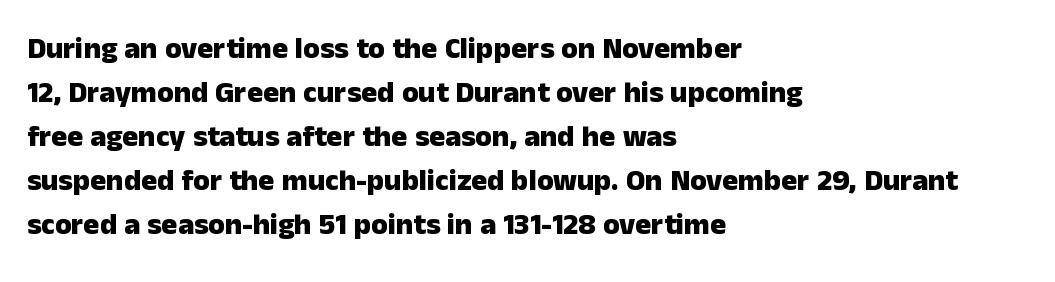
You could call the tracking neutral — neither tight nor loose. Every letter is thick-stroked: bold, no question. A typesetter would label this face a sans. What's the leading like? Ordinary, nothing unusual. This sample has the flowing, uneven cadence of proportional lettering.
